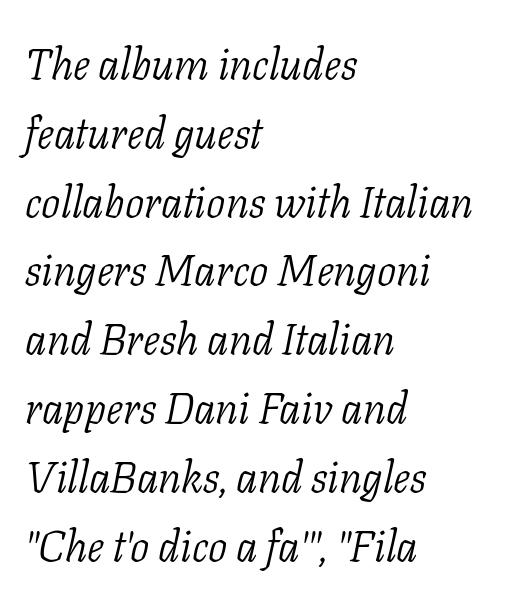
{"serif": "yes", "italic": "yes", "lean": "right", "slant_degrees": 11, "bold": "no", "weight": "light", "width": "normal", "stroke_contrast": "low", "x_height": "medium", "monospaced": "no", "underline": "no", "align": "left", "line_spacing": "normal", "line_spacing_ratio": 1.6, "letter_spacing": "normal", "letter_spacing_em": 0.0, "glyph_px": 43}
